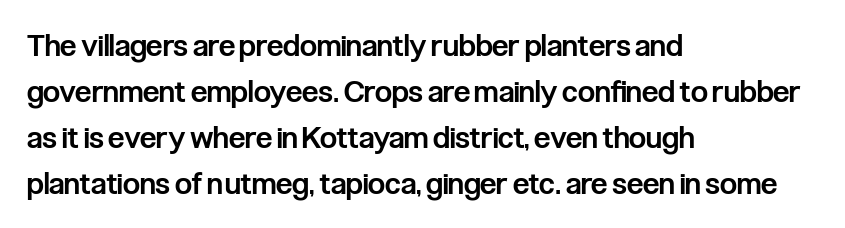
Students, note that the glyphs here touch the page at normal intervals. Observe the absence of serifs on each vertical stroke in this sample. These lines are rendered in a variable-pitch font. Every character sits straight up, as roman type does. Caption: semibold face, moderately heavy strokes. Notice how descenders clear the ascenders below comfortably — that's standard leading.
